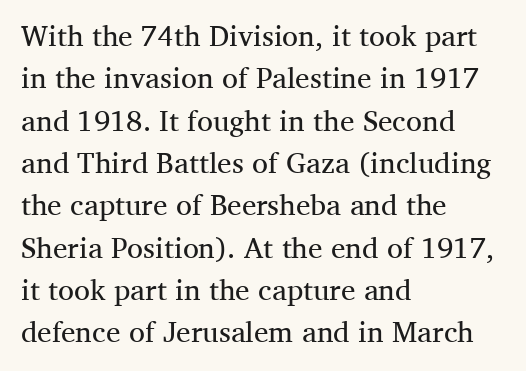
{"serif": "yes", "italic": "no", "bold": "no", "weight": "regular", "width": "normal", "stroke_contrast": "medium", "x_height": "medium", "monospaced": "no", "underline": "no", "align": "left", "line_spacing": "normal", "line_spacing_ratio": 1.46, "letter_spacing": "normal", "letter_spacing_em": 0.0, "glyph_px": 29}
